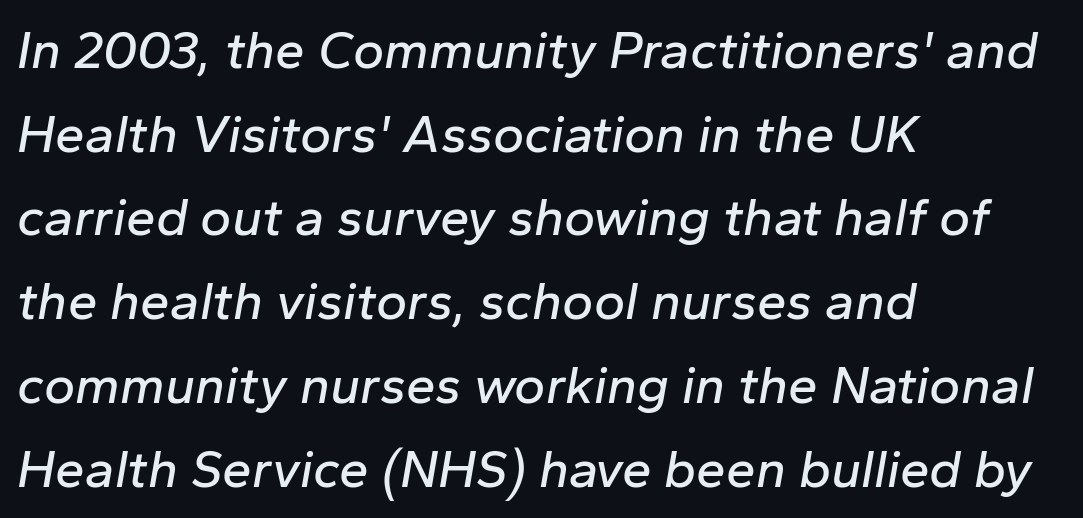
Q: Is the text italic (slanted)? A: Yes, it leans right by about 10 degrees.
Q: Is the text underlined? A: No.
Q: How is the paragraph aligned? A: Left-aligned.
Q: Is the spacing between letters normal or unusually wide? A: Normal.
Q: Is the spacing between lines tight, normal or loose? A: Normal.
Q: Width (condensed, normal, or wide)? A: Normal.
Q: Stroke contrast? A: Low.
Q: x-height? A: Medium.
Q: Monospaced? A: No.
